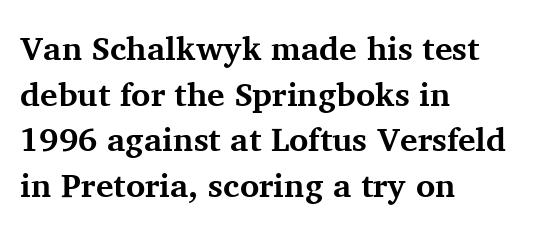
Q: Is the text bold? A: Yes.
Q: Is the text italic (slanted)? A: No, it is upright.
Q: Is the typeface a serif or a sans-serif typeface? A: Serif.
Q: Is the text underlined? A: No.
Q: How is the paragraph aligned? A: Left-aligned.
Q: Is the spacing between letters normal or unusually wide? A: Normal.
Q: Is the spacing between lines tight, normal or loose? A: Normal.
Q: Width (condensed, normal, or wide)? A: Normal.
Q: Stroke contrast? A: Medium.
Q: x-height? A: Medium.
Q: Monospaced? A: No.
